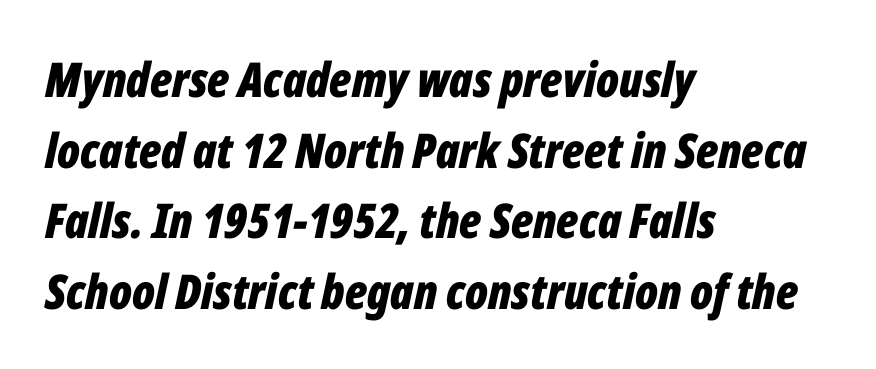
The gap between lines stays unmarked. The type is set solid horizontally, with unmodified tracking. Plenty of ink on the page — the face is bold. This sample uses an oblique cut, with every glyph tilted off the vertical. Leftover space on each line is placed entirely after the last word. Regarding leading, the lines here are spaced in the standard way.
